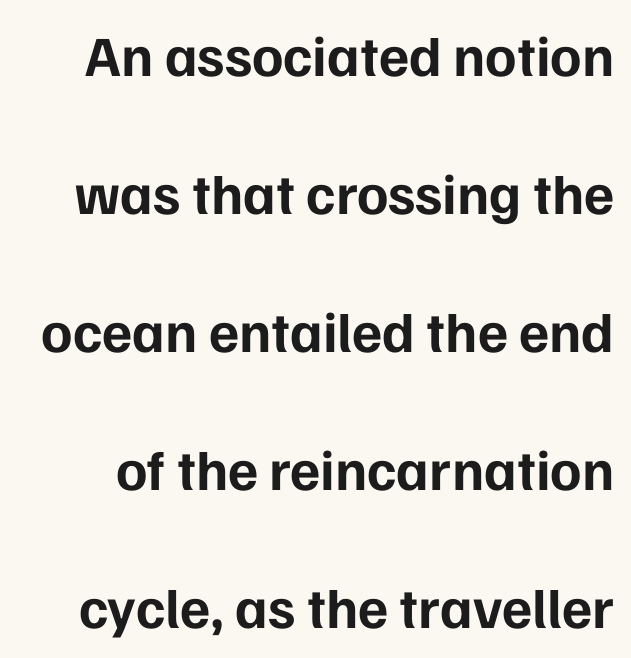
The face used here has the dense, thick strokes of a bold. This is sans-serif lettering, the kind often seen on screens and signage. Nobody touched the tracking dial on this one. The specimen reads as upright at a glance. You could not count columns in this text — the font is proportionally spaced. Baseline-to-baseline distance is far greater than the letter height.
